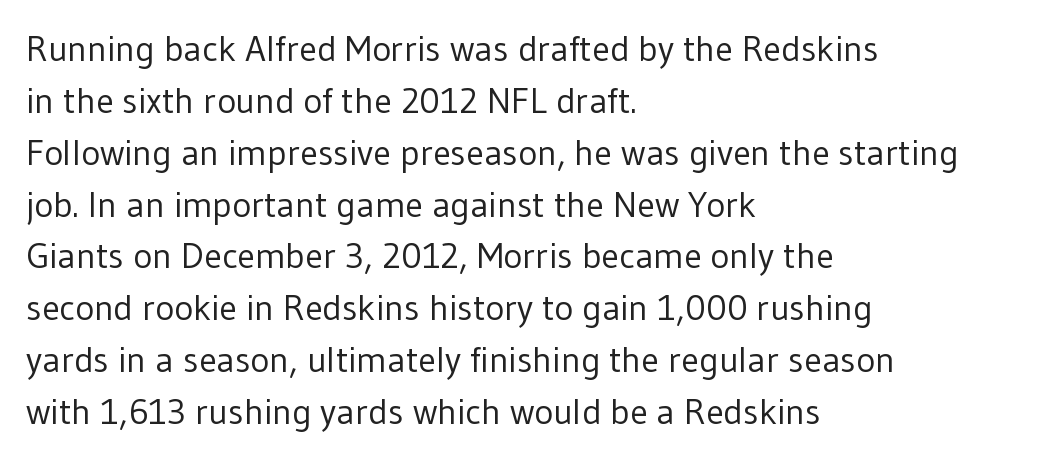
Q: Is the text bold? A: No.
Q: Is the text italic (slanted)? A: No, it is upright.
Q: Is the typeface a serif or a sans-serif typeface? A: Sans-serif.
Q: Is the text underlined? A: No.
Q: How is the paragraph aligned? A: Left-aligned.
Q: Is the spacing between letters normal or unusually wide? A: Normal.
Q: Is the spacing between lines tight, normal or loose? A: Normal.
Q: Width (condensed, normal, or wide)? A: Normal.
Q: Stroke contrast? A: Low.
Q: x-height? A: Medium.
Q: Monospaced? A: No.
